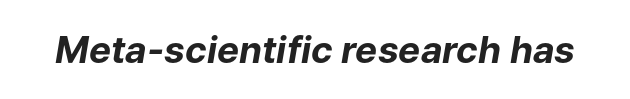
The image shows 37 px bold type, italic (leaning right); set normal letter spacing, not underlined; low stroke contrast and a medium x-height.
